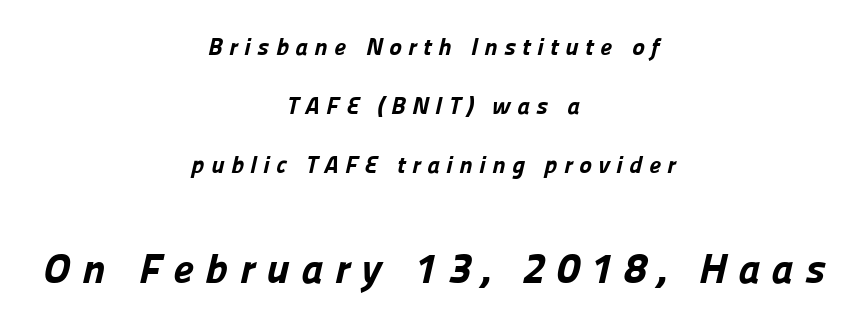
The image shows 42 px bold sans-serif type; set centered, loose line spacing (2.46x), unusually wide letter spacing (+0.27 em), not underlined; the second (bottom) block is 1.75x larger; low stroke contrast and a medium x-height.
